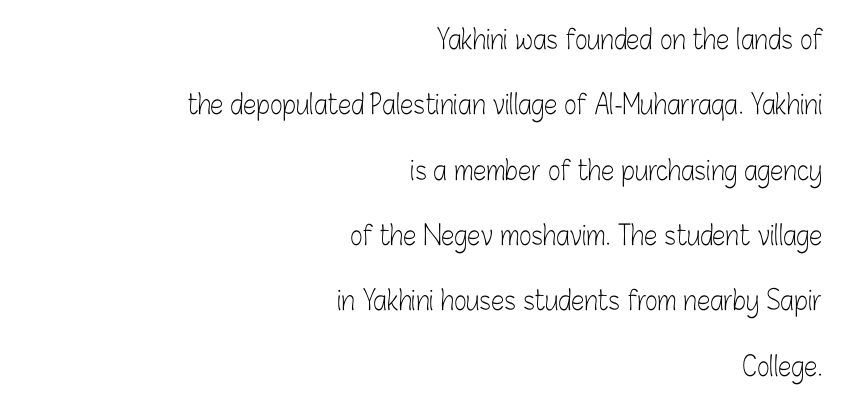
Q: Is the text bold? A: No.
Q: Is the text italic (slanted)? A: No, it is upright.
Q: Is the text underlined? A: No.
Q: How is the paragraph aligned? A: Right-aligned.
Q: Is the spacing between letters normal or unusually wide? A: Normal.
Q: Is the spacing between lines tight, normal or loose? A: Loose.
